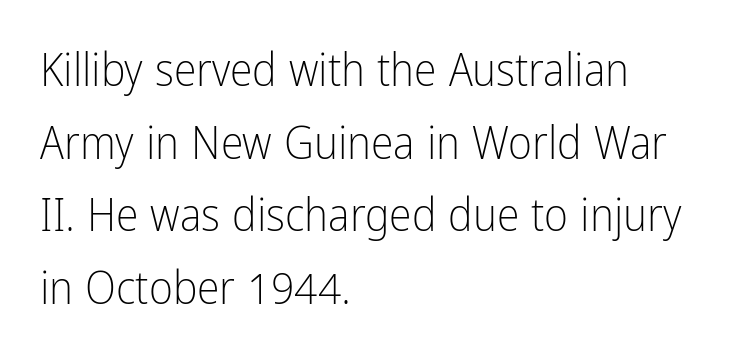
{"serif": "no", "italic": "no", "bold": "no", "weight": "light", "width": "condensed", "stroke_contrast": "low", "x_height": "medium", "monospaced": "no", "underline": "no", "align": "left", "line_spacing": "normal", "line_spacing_ratio": 1.58, "letter_spacing": "normal", "letter_spacing_em": 0.0, "glyph_px": 46}
